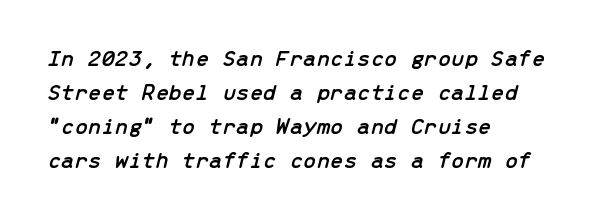
The image shows 24 px text type, italic (leaning right); set left-aligned, normal line spacing (1.41x), normal letter spacing, not underlined.
